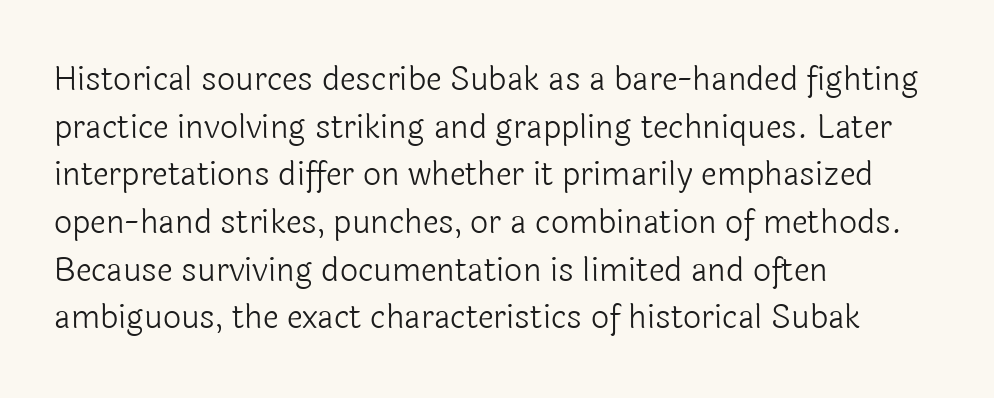
The image shows 32 px light sans-serif type, upright; set left-aligned, normal line spacing (1.49x), normal letter spacing, not underlined; a medium x-height.
